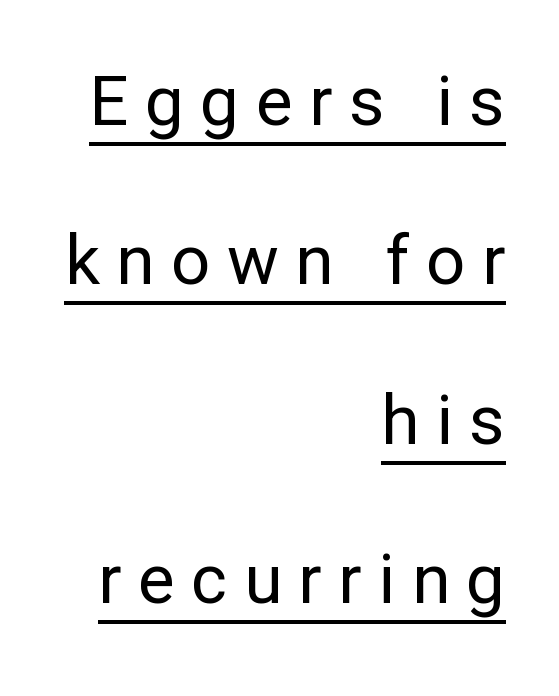
The image shows 69 px regular-weight sans-serif type, upright; set right-aligned, loose line spacing (2.31x), unusually wide letter spacing (+0.24 em), underlined; low stroke contrast and a medium x-height.
